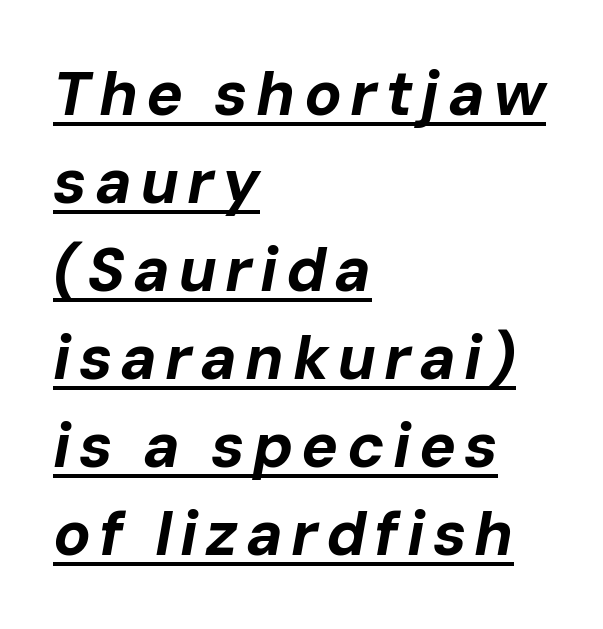
Set as a true bold cut, around the 700 mark. This rendering features underlined lettering. Line spacing here is normal. Each letter keeps its own natural width here, so spacing adapts to shape. You can tell it's italic because the verticals aren't actually vertical.
